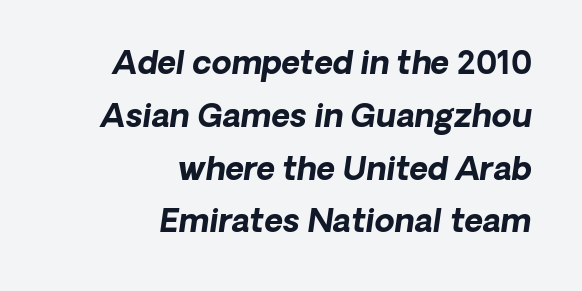
{"italic": "yes", "lean": "right", "slant_degrees": 8, "bold": "yes", "weight": "bold", "width": "normal", "stroke_contrast": "low", "x_height": "medium", "monospaced": "no", "underline": "no", "align": "right", "line_spacing": "normal", "line_spacing_ratio": 1.65, "letter_spacing": "normal", "letter_spacing_em": 0.0, "glyph_px": 32}
